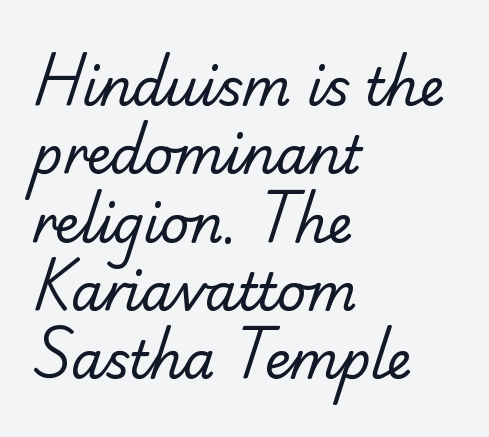
Type style note: lacks serifs. Left-aligned paragraph, ragged on the right. This reads as an unemphasized weight, regular at the heaviest. Unmarked baselines from the first word to the last. The tracking reads as untouched default to a designer's eye.
